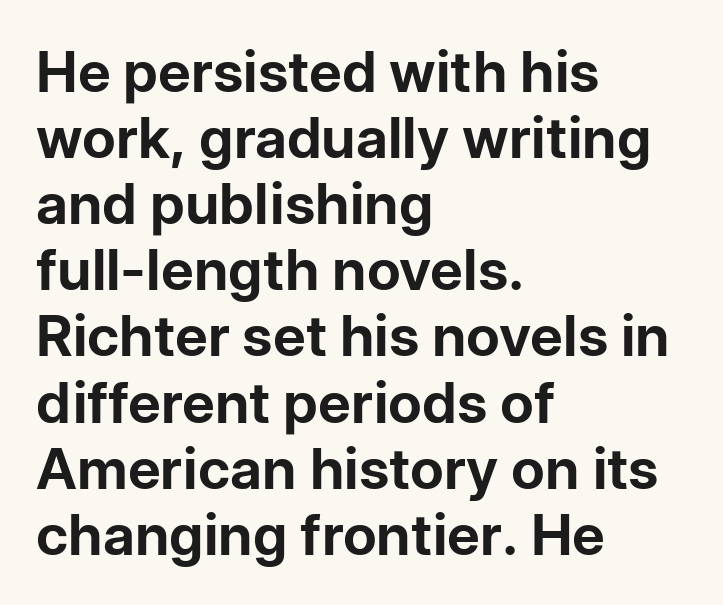
{"serif": "no", "italic": "no", "bold": "yes", "weight": "bold", "width": "normal", "stroke_contrast": "low", "x_height": "medium", "monospaced": "no", "underline": "no", "align": "left", "line_spacing_ratio": 1.16, "letter_spacing": "normal", "letter_spacing_em": 0.0, "glyph_px": 57}
